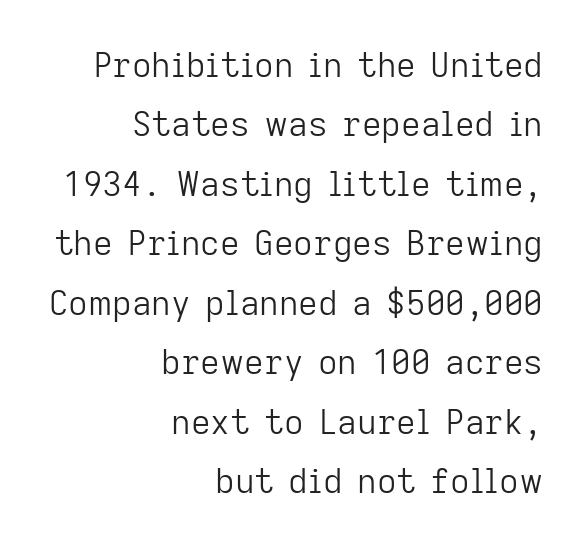
Is this a fixed-width face? No — the glyphs have proportional, varying widths. The specimen reads as upright at a glance. The strokes are not fattened; the text isn't bold. Leftover space on each line is placed entirely before the opening word. The face used here is a sans, in the tradition of grotesques and geometrics. The foot of each line stays bare and open.
